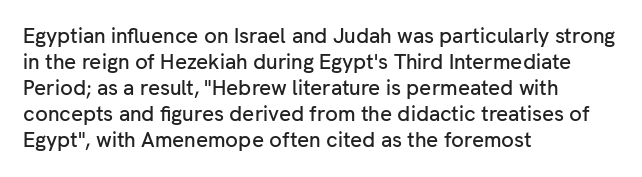
Q: Is the text italic (slanted)? A: No, it is upright.
Q: Is the text underlined? A: No.
Q: How is the paragraph aligned? A: Left-aligned.
Q: Is the spacing between letters normal or unusually wide? A: Normal.
